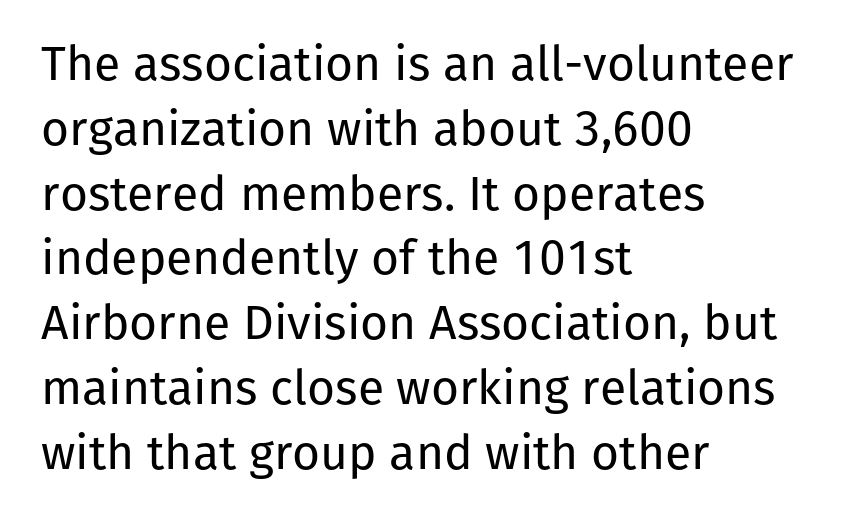
Q: Is the text bold? A: No.
Q: Is the text italic (slanted)? A: No, it is upright.
Q: Is the typeface a serif or a sans-serif typeface? A: Sans-serif.
Q: Is the text underlined? A: No.
Q: How is the paragraph aligned? A: Left-aligned.
Q: Is the spacing between letters normal or unusually wide? A: Normal.
Q: Is the spacing between lines tight, normal or loose? A: Normal.
Q: Width (condensed, normal, or wide)? A: Normal.
Q: Stroke contrast? A: Low.
Q: x-height? A: Medium.
Q: Monospaced? A: No.
